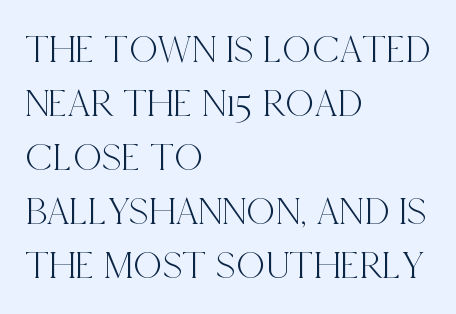
Q: Is the text italic (slanted)? A: No, it is upright.
Q: Is the typeface a serif or a sans-serif typeface? A: Serif.
Q: Is the text underlined? A: No.
Q: How is the paragraph aligned? A: Left-aligned.
Q: Is the spacing between letters normal or unusually wide? A: Normal.
Q: Is the spacing between lines tight, normal or loose? A: Normal.
Q: Width (condensed, normal, or wide)? A: Condensed.
Q: x-height? A: Large.
Q: Monospaced? A: No.
